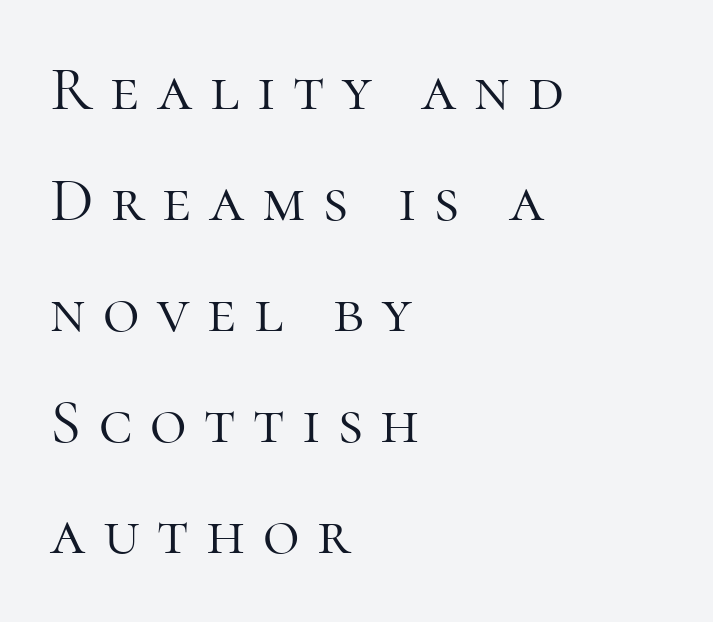
Visually the block forms a straight wall on the left and a jagged coastline on the right. Compared with a typical body face, this is equally light or lighter still. The face used here is proportionally spaced, like ordinary book or web type. Every stem runs plumb, perpendicular to the baseline.
